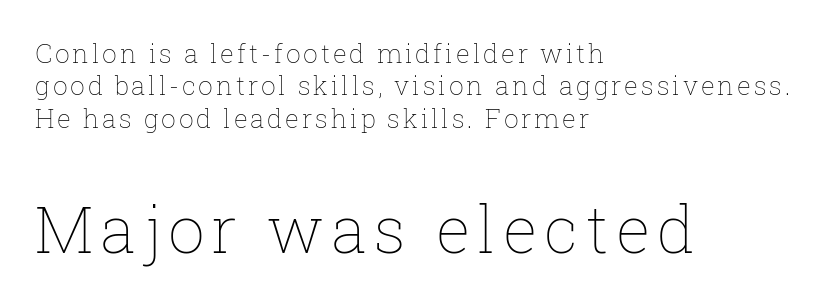
Casual observation: everything's shoved over to the left. This sample keeps an unexceptional amount of space between lines. The weight would be labelled regular, book, light, or lighter still. No italicization has been applied; the sample stays upright.
